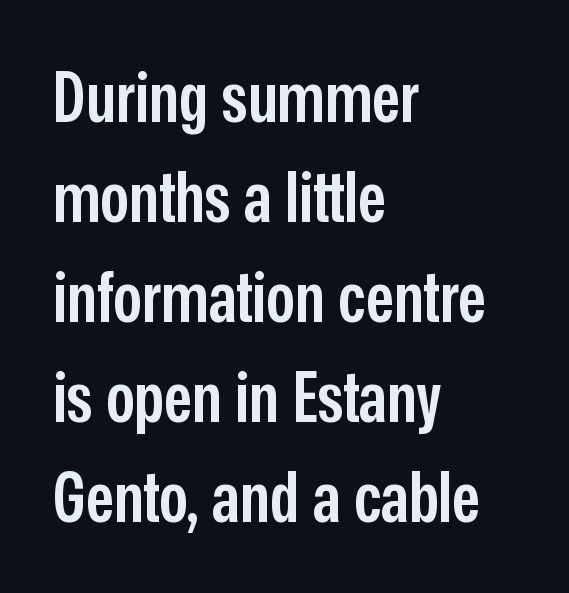
{"serif": "no", "italic": "no", "bold": "semi", "weight": "semibold", "width": "condensed", "stroke_contrast": "low", "x_height": "medium", "monospaced": "no", "underline": "no", "align": "left", "line_spacing": "normal", "line_spacing_ratio": 1.41, "letter_spacing": "normal", "letter_spacing_em": 0.0, "glyph_px": 71}
